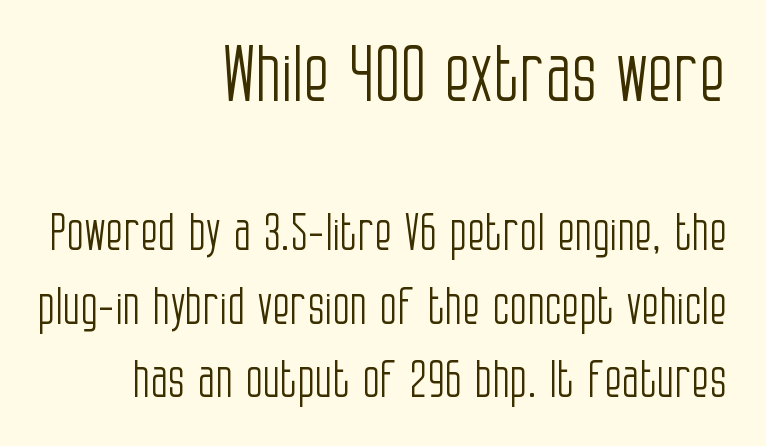
This block has exactly the height ordinary leading produces. Which chunk is bigger? The first one — the top block dwarfs the bottom. Glance below the letters and you will spot only blank space. Short note: letters normally spaced.
